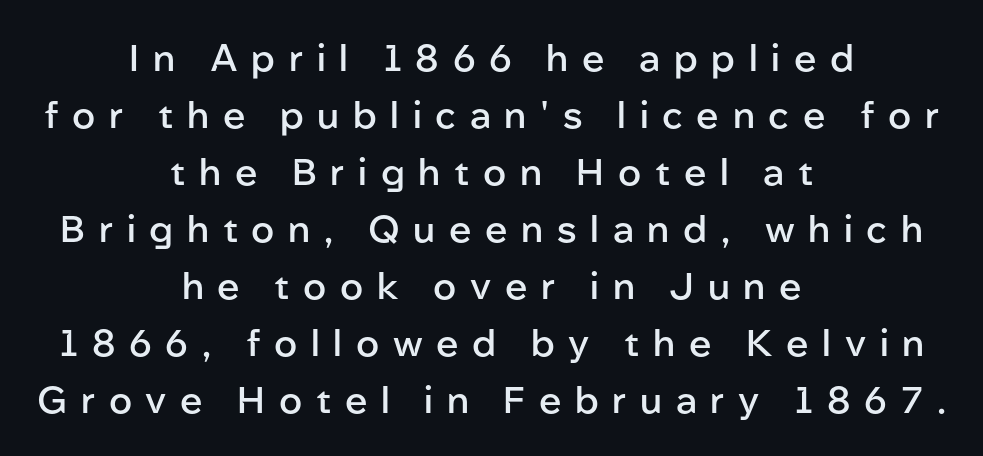
The image shows 37 px semibold sans-serif type, upright; set centered, normal line spacing (1.54x), unusually wide letter spacing (+0.37 em), not underlined; low stroke contrast and a medium x-height.
